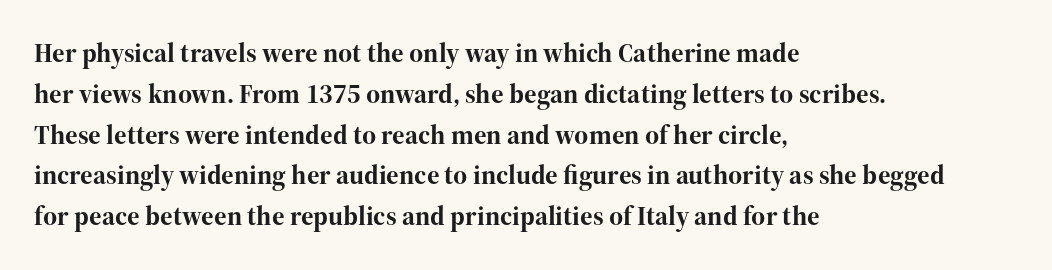
Q: Is the text bold? A: Yes.
Q: Is the text italic (slanted)? A: No, it is upright.
Q: Is the text underlined? A: No.
Q: How is the paragraph aligned? A: Left-aligned.
Q: Is the spacing between letters normal or unusually wide? A: Normal.
Q: Is the spacing between lines tight, normal or loose? A: Normal.
